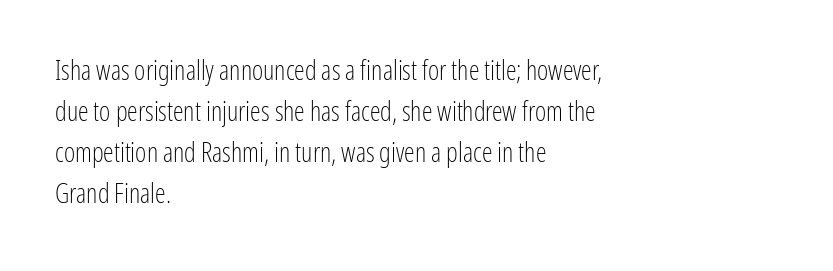
The image shows 27 px text type, upright; set left-aligned, normal line spacing (1.52x), normal letter spacing, not underlined.
